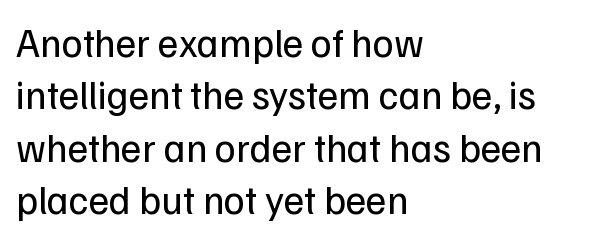
Q: Is the text bold? A: No.
Q: Is the text italic (slanted)? A: No, it is upright.
Q: Is the typeface a serif or a sans-serif typeface? A: Sans-serif.
Q: Is the text underlined? A: No.
Q: How is the paragraph aligned? A: Left-aligned.
Q: Is the spacing between letters normal or unusually wide? A: Normal.
Q: Is the spacing between lines tight, normal or loose? A: Normal.
Q: Width (condensed, normal, or wide)? A: Normal.
Q: Stroke contrast? A: Low.
Q: x-height? A: Medium.
Q: Monospaced? A: No.
